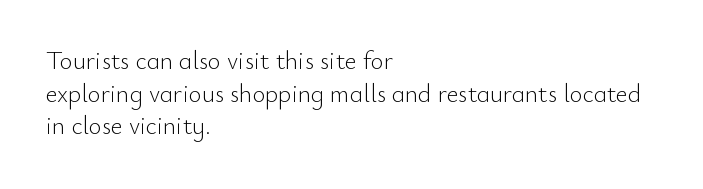
{"italic": "no", "bold": "no", "underline": "no", "align": "left", "line_spacing": "normal", "line_spacing_ratio": 1.31, "letter_spacing": "normal", "letter_spacing_em": 0.0, "glyph_px": 25}
